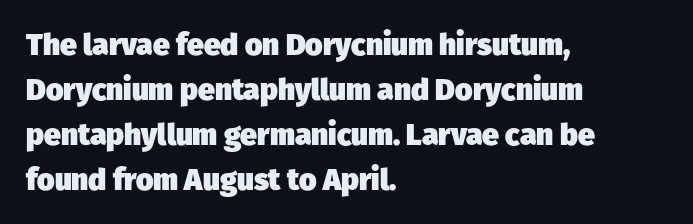
{"serif": "no", "bold": "yes", "weight": "heavy", "width": "normal", "stroke_contrast": "low", "x_height": "medium", "monospaced": "no", "underline": "no", "align": "left", "line_spacing": "normal", "line_spacing_ratio": 1.5, "letter_spacing": "normal", "letter_spacing_em": 0.0, "glyph_px": 30}
